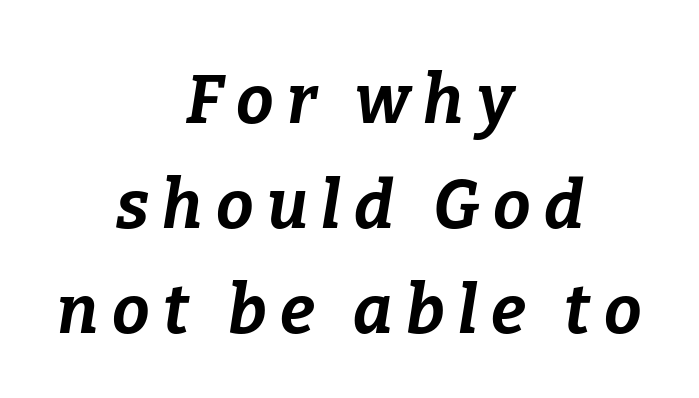
The image shows 67 px bold type, italic (leaning right); set centered, normal line spacing (1.57x), unusually wide letter spacing (+0.2 em), not underlined; low stroke contrast and a medium x-height.
